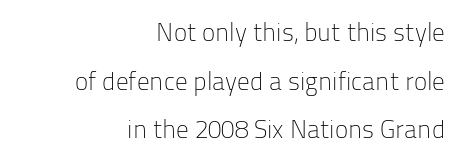
{"italic": "no", "bold": "no", "underline": "no", "align": "right", "line_spacing": "loose", "line_spacing_ratio": 1.95, "letter_spacing": "normal", "letter_spacing_em": 0.0, "glyph_px": 25}
